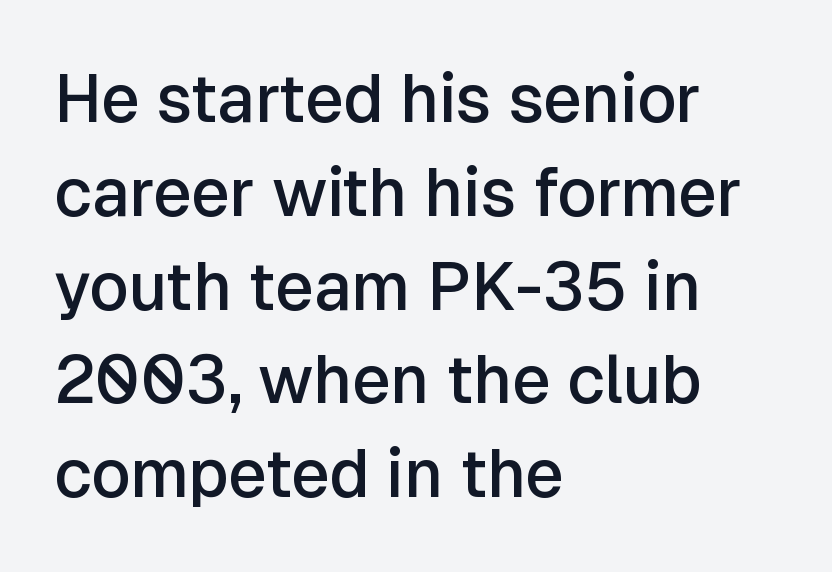
The image shows 67 px semibold sans-serif type, upright; set left-aligned, normal line spacing (1.4x), normal letter spacing, not underlined; low stroke contrast and a medium x-height.
